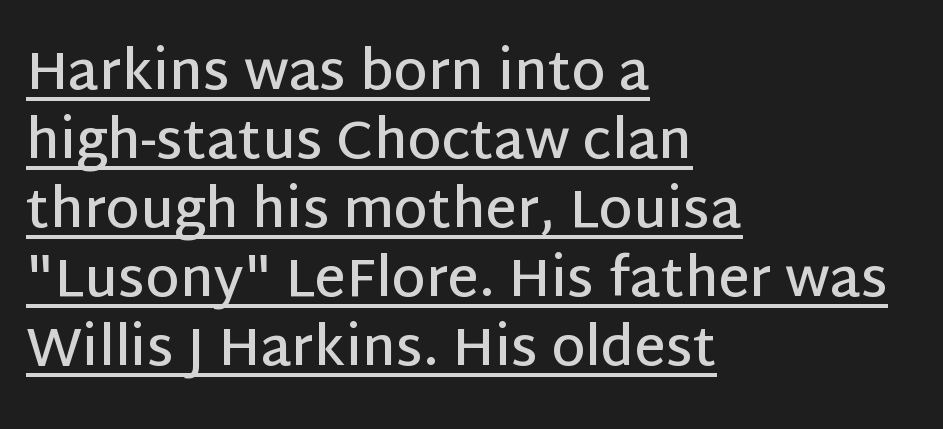
Q: Is the text bold? A: Semi-bold.
Q: Is the text italic (slanted)? A: No, it is upright.
Q: Is the typeface a serif or a sans-serif typeface? A: Sans-serif.
Q: Is the text underlined? A: Yes.
Q: How is the paragraph aligned? A: Left-aligned.
Q: Is the spacing between letters normal or unusually wide? A: Normal.
Q: Is the spacing between lines tight, normal or loose? A: Normal.
Q: Width (condensed, normal, or wide)? A: Normal.
Q: Stroke contrast? A: Low.
Q: x-height? A: Large.
Q: Monospaced? A: No.
